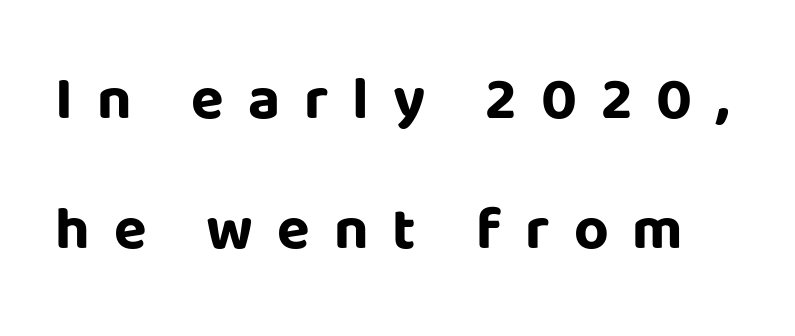
Q: Is the text bold? A: Yes.
Q: Is the text italic (slanted)? A: No, it is upright.
Q: Is the typeface a serif or a sans-serif typeface? A: Sans-serif.
Q: Is the text underlined? A: No.
Q: Is the spacing between letters normal or unusually wide? A: Unusually wide.
Q: Is the spacing between lines tight, normal or loose? A: Loose.
Q: Width (condensed, normal, or wide)? A: Normal.
Q: Stroke contrast? A: Low.
Q: x-height? A: Large.
Q: Monospaced? A: No.
